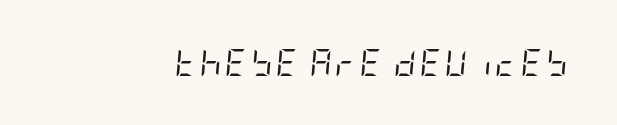
{"italic": "yes", "lean": "right", "slant_degrees": 5, "bold": "no", "underline": "no", "glyph_px": 27}
